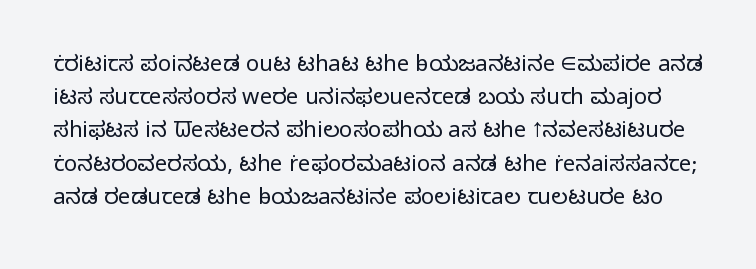
Q: Is the text bold? A: No.
Q: Is the text italic (slanted)? A: No, it is upright.
Q: Is the text underlined? A: No.
Q: Is the spacing between letters normal or unusually wide? A: Normal.
Q: Is the spacing between lines tight, normal or loose? A: Normal.
